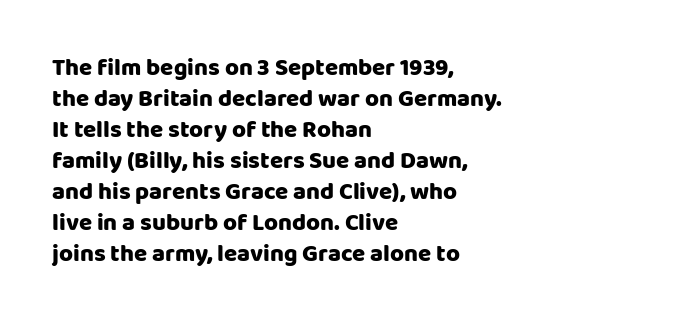
{"italic": "no", "underline": "no", "align": "left", "line_spacing": "normal", "line_spacing_ratio": 1.29, "letter_spacing": "normal", "letter_spacing_em": 0.0, "glyph_px": 24}
